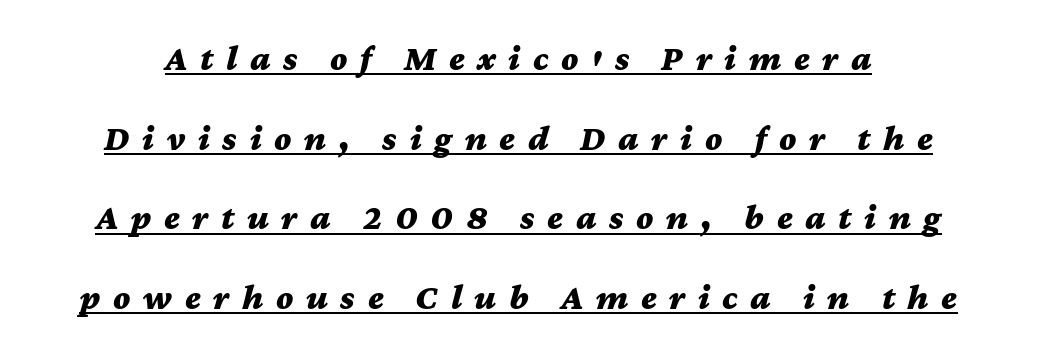
The letters are bold, with thick, heavy strokes. Every character sits at an angle, as italics do. The passage shown has open, widely tracked lettering throughout. The lines are spread far apart with generous leading. The passage shown is typed in a proportional face where columns would drift.
